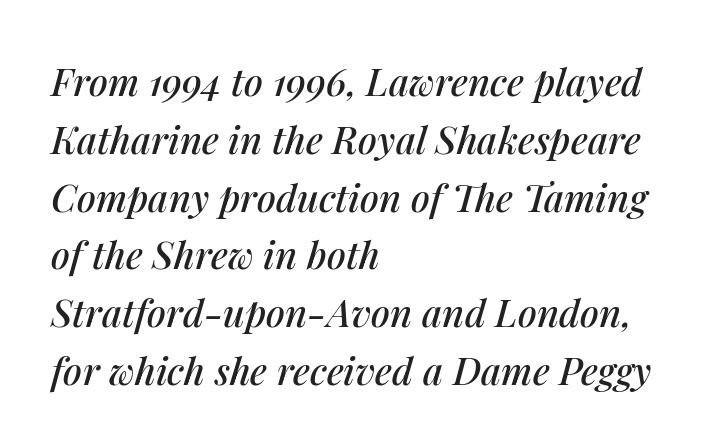
No word sits above an underline. Honestly, the letter spacing is just normal — you wouldn't notice it. Layout note: lines flush left. Each letter keeps its own natural width here, so spacing adapts to shape. Compared with typical paragraphs, the rows here are spaced about the same.
